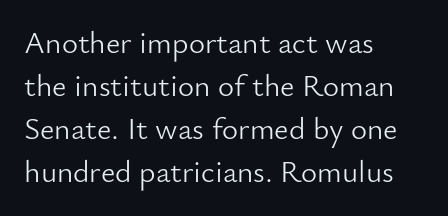
Q: Is the text bold? A: No.
Q: Is the text italic (slanted)? A: No, it is upright.
Q: Is the typeface a serif or a sans-serif typeface? A: Sans-serif.
Q: Is the text underlined? A: No.
Q: How is the paragraph aligned? A: Left-aligned.
Q: Is the spacing between letters normal or unusually wide? A: Normal.
Q: Is the spacing between lines tight, normal or loose? A: Normal.
Q: Width (condensed, normal, or wide)? A: Normal.
Q: Stroke contrast? A: Low.
Q: x-height? A: Small.
Q: Monospaced? A: No.
